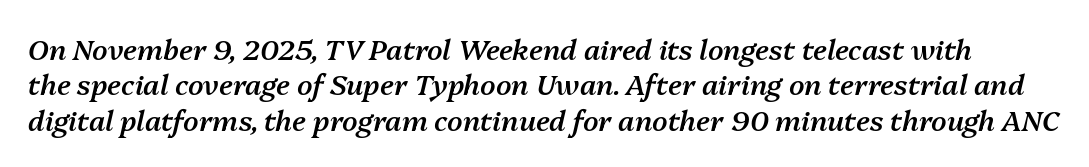
The image shows 28 px semibold type, italic (leaning right); set normal line spacing (1.26x), normal letter spacing, not underlined; medium stroke contrast and a medium x-height.
